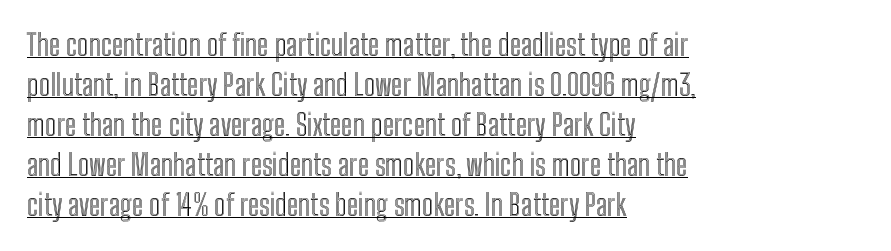
Q: Is the text italic (slanted)? A: No, it is upright.
Q: Is the text underlined? A: Yes.
Q: How is the paragraph aligned? A: Left-aligned.
Q: Is the spacing between letters normal or unusually wide? A: Normal.
Q: Is the spacing between lines tight, normal or loose? A: Normal.
Q: Width (condensed, normal, or wide)? A: Condensed.
Q: x-height? A: Medium.
Q: Monospaced? A: No.
